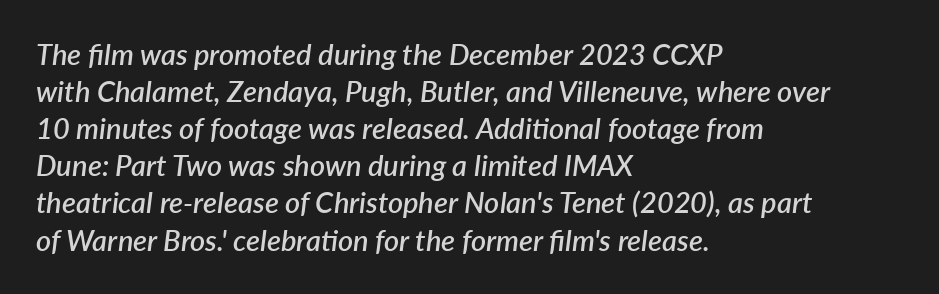
Notice how the passage keeps a crisp vertical edge on the left only. Check under the words: just untouched page. Style check: oblique. Summary of weight: moderately heavy, a semibold.
